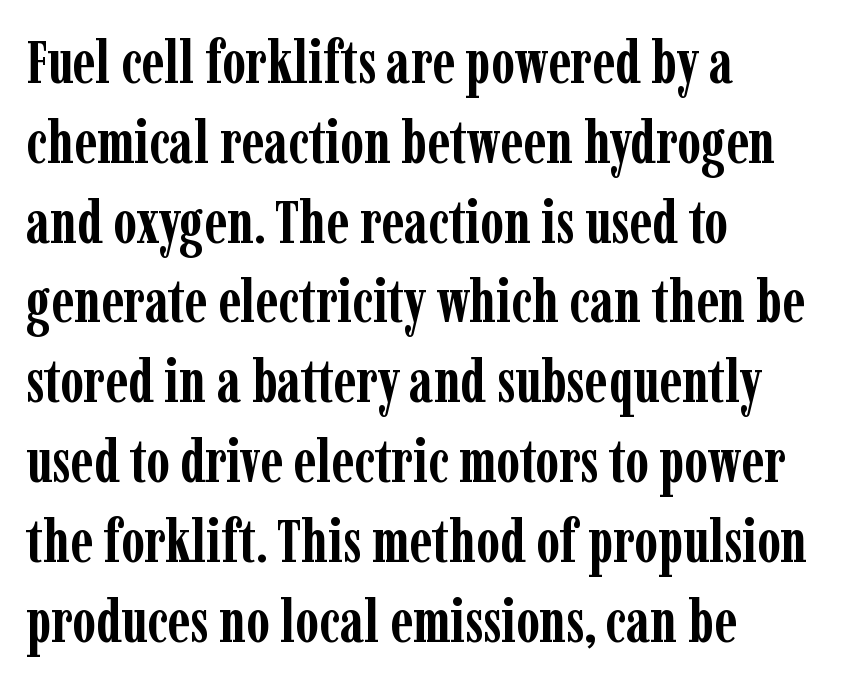
Typographic density is high because the face is bold. A roman cut, with each character standing at attention. The paragraph shown leans on its left margin. What stands out about the letter spacing? Nothing — it is the standard amount. Proportional: the letters do not fall into vertical columns. The block of text has a typical density, with ordinary space between rows.
